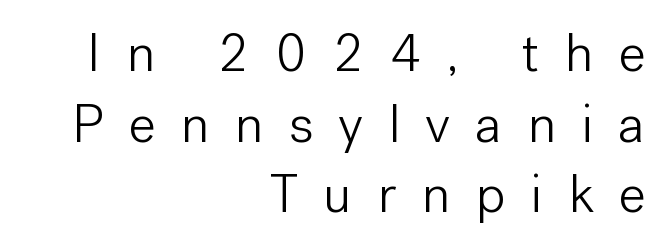
Stroke terminals: plain, sans-serif. This sample uses expanded letter spacing, leaving extra air between glyphs. Proportional: the letters do not fall into vertical columns. The lines sit at an ordinary, default distance from one another.
